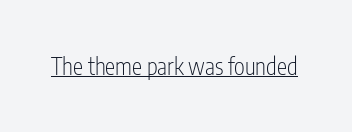
Students, observe the line beneath the letters — that is underlining. You can tell it's not italic because the verticals are truly vertical. Stems here are at most as thick as an everyday book face. Between one letter and the next there's only the usual sliver of space.
